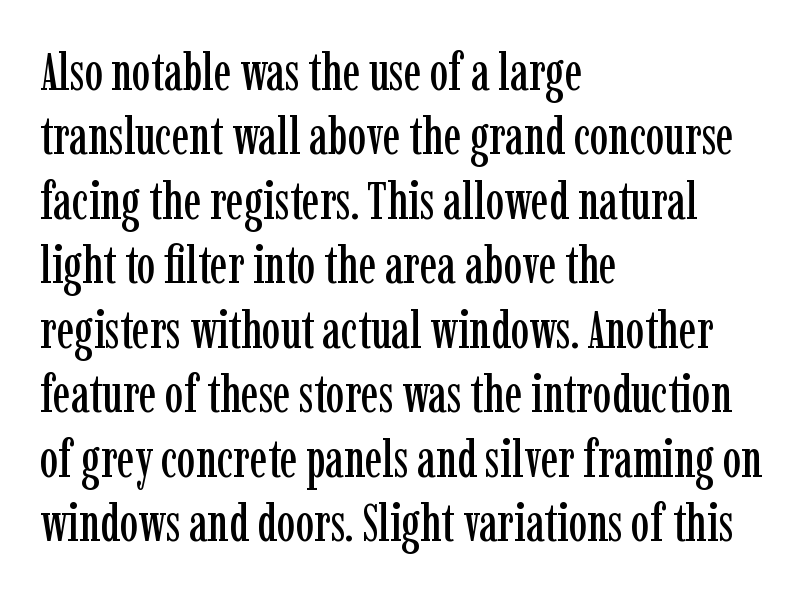
The image shows 52 px condensed serif type, upright; set left-aligned, line spacing 1.24x, normal letter spacing, not underlined; low stroke contrast and a medium x-height.
